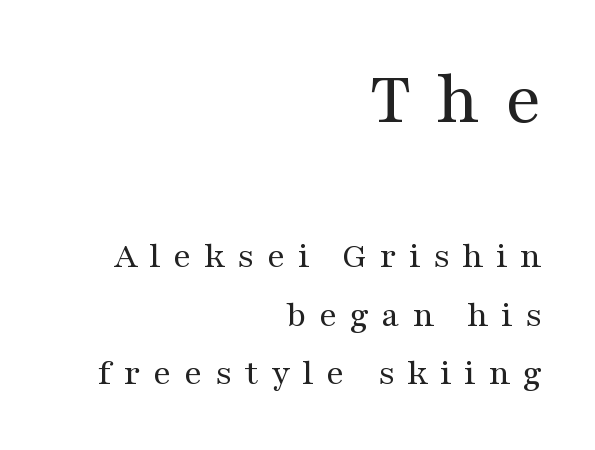
Q: Is the text bold? A: No.
Q: Is the text italic (slanted)? A: No, it is upright.
Q: Is the typeface a serif or a sans-serif typeface? A: Serif.
Q: Is the text underlined? A: No.
Q: How is the paragraph aligned? A: Right-aligned.
Q: Is the spacing between letters normal or unusually wide? A: Unusually wide.
Q: Is the spacing between lines tight, normal or loose? A: Normal.
Q: Which block of text is set in a larger size, the first (top) or the second (bottom)? A: The first (top) one.
Q: Width (condensed, normal, or wide)? A: Wide.
Q: Stroke contrast? A: Medium.
Q: x-height? A: Medium.
Q: Monospaced? A: No.
